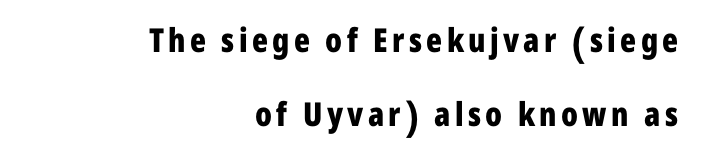
The image shows 33 px bold, condensed sans-serif type, upright; set right-aligned, loose line spacing (2.24x), not underlined; low stroke contrast and a medium x-height.
